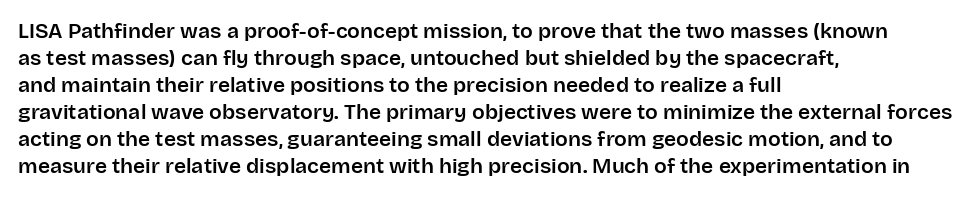
The image shows 21 px text type, upright; set left-aligned, normal line spacing (1.29x), normal letter spacing, not underlined.
